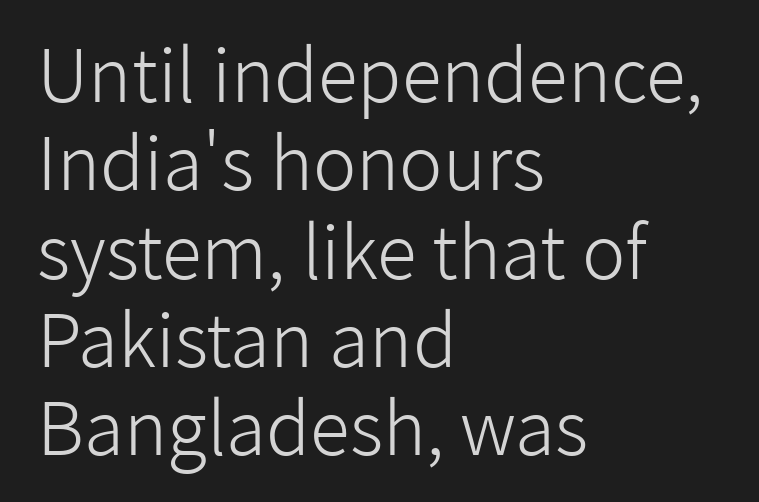
{"serif": "no", "italic": "no", "bold": "no", "weight": "light", "width": "normal", "stroke_contrast": "low", "x_height": "medium", "monospaced": "no", "underline": "no", "align": "left", "line_spacing_ratio": 1.21, "letter_spacing": "normal", "letter_spacing_em": 0.0, "glyph_px": 73}
